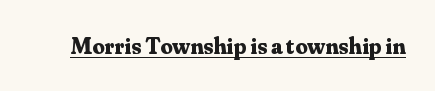
The image shows 24 px bold type, upright; set normal letter spacing, underlined.
